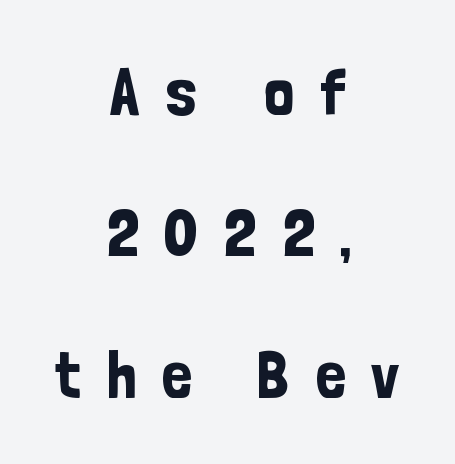
{"serif": "no", "italic": "no", "width": "condensed", "stroke_contrast": "low", "x_height": "medium", "monospaced": "no", "underline": "no", "align": "center", "line_spacing": "loose", "line_spacing_ratio": 2.11, "letter_spacing": "wide", "letter_spacing_em": 0.37, "glyph_px": 67}
